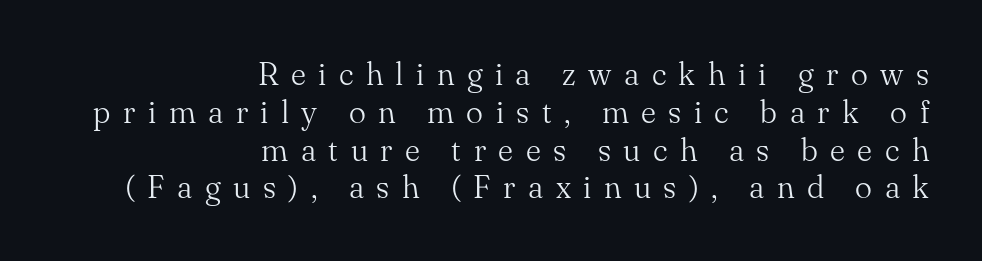
{"serif": "yes", "italic": "no", "bold": "no", "weight": "light", "width": "normal", "stroke_contrast": "medium", "x_height": "small", "monospaced": "no", "underline": "no", "align": "right", "line_spacing_ratio": 1.18, "letter_spacing": "wide", "letter_spacing_em": 0.39, "glyph_px": 32}
